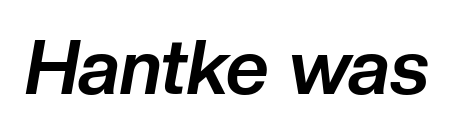
{"italic": "yes", "lean": "right", "slant_degrees": 10, "bold": "yes", "weight": "bold", "width": "normal", "stroke_contrast": "low", "x_height": "medium", "monospaced": "no", "underline": "no", "letter_spacing": "normal", "letter_spacing_em": 0.0, "glyph_px": 75}
